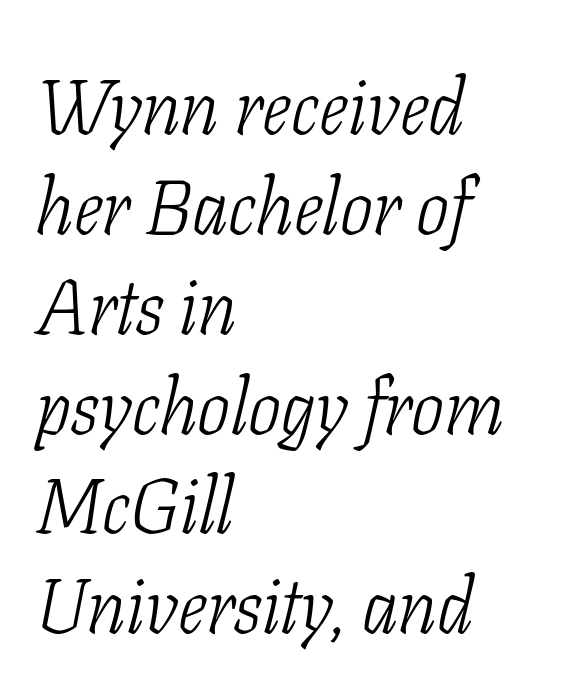
{"serif": "yes", "italic": "yes", "lean": "right", "slant_degrees": 11, "bold": "no", "weight": "light", "width": "condensed", "stroke_contrast": "low", "x_height": "medium", "monospaced": "no", "underline": "no", "align": "left", "line_spacing": "normal", "line_spacing_ratio": 1.28, "letter_spacing": "normal", "letter_spacing_em": 0.0, "glyph_px": 78}
